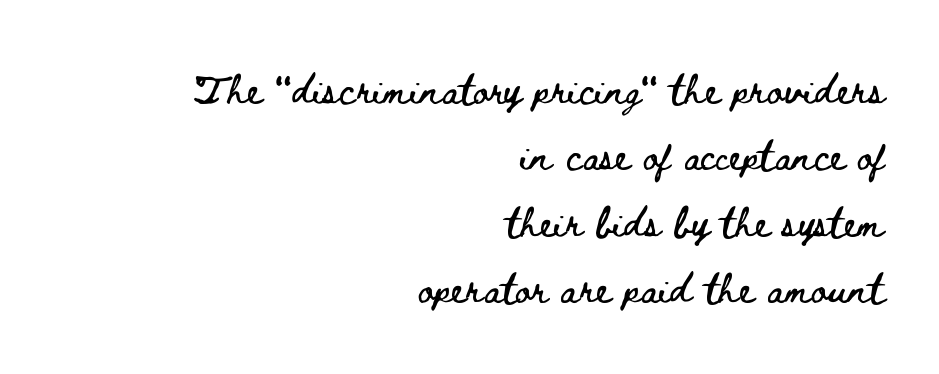
The image shows 30 px wide type; set right-aligned, loose line spacing (2.21x), normal letter spacing, not underlined; low stroke contrast and a small x-height.
